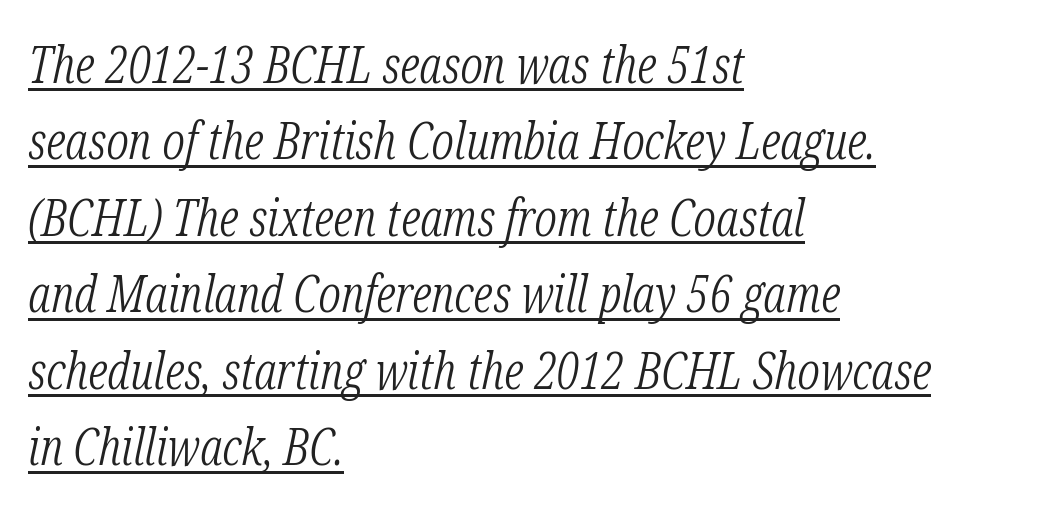
The line texture is even and compact thanks to regular tracking. A normal amount of white space separates one row of letters from the next. Do the characters align in a grid? No, the font is proportional. The specimen reads as italic at a glance. Every word sits above its own underline. Weight: not bold — regular or lighter.
